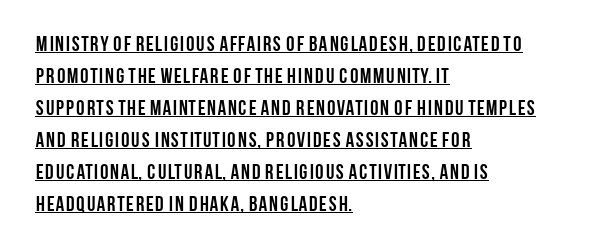
Compared with undecorated copy, this sample adds a rule below the words. This rendering uses left alignment, leaving the right contour irregular. Pretty heavy lettering here — definitely bold. Inter-character spacing is left at the font's built-in metrics. Vertical spacing — default.
